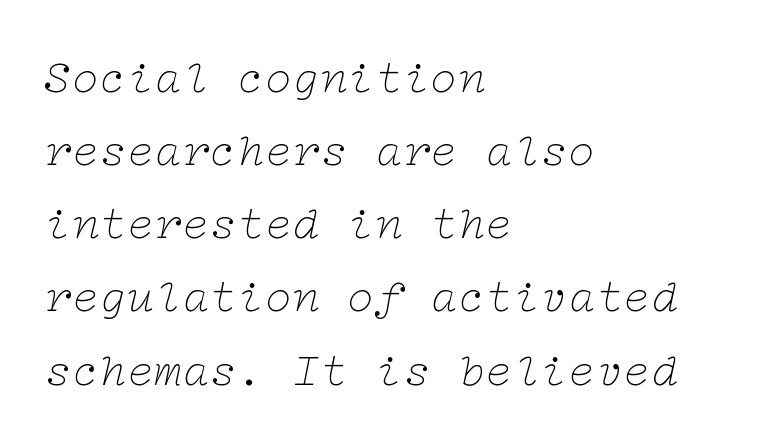
A normal amount of white space separates one row of letters from the next. Nobody drew a line under any word here. There is no visible air inserted between adjacent glyphs. This sample uses a serif face.
